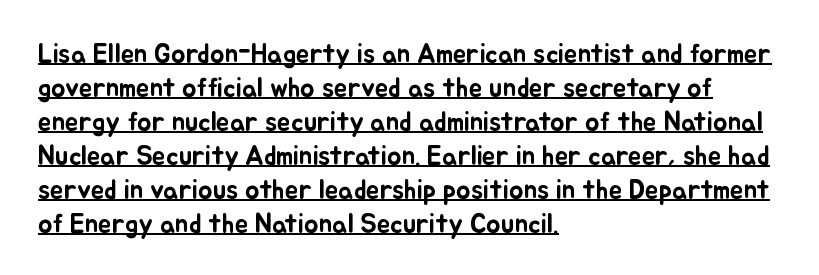
{"italic": "no", "underline": "yes", "align": "left", "line_spacing": "normal", "line_spacing_ratio": 1.26, "letter_spacing": "normal", "letter_spacing_em": 0.0, "glyph_px": 27}
